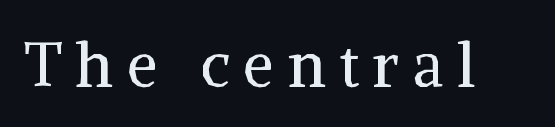
Ink coverage per letter is moderate at most. Between one letter and the next there's a generous, obvious gap. In terms of letterform style, serifs are clearly present. Every stem runs plumb, perpendicular to the baseline. Nobody drew a line under any word here.
